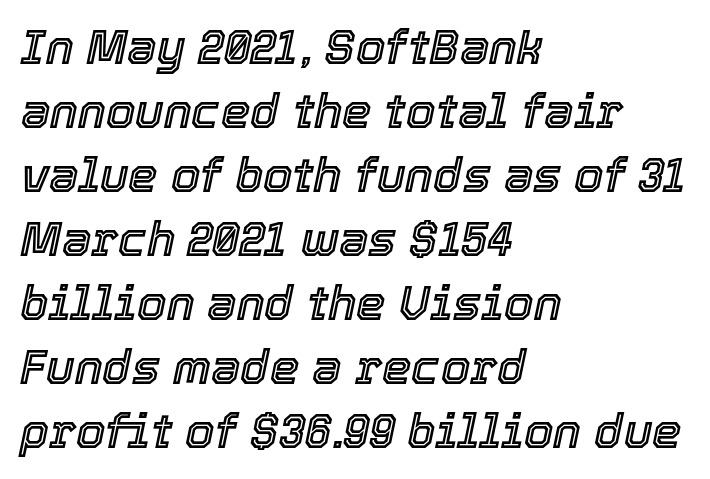
{"italic": "yes", "lean": "right", "slant_degrees": 12, "width": "normal", "x_height": "medium", "monospaced": "no", "underline": "no", "align": "left", "line_spacing": "normal", "line_spacing_ratio": 1.36, "letter_spacing": "normal", "letter_spacing_em": 0.0, "glyph_px": 47}
